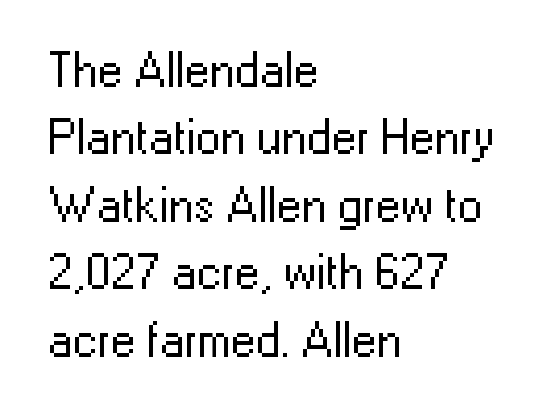
The image shows 50 px regular-weight sans-serif type, upright; set left-aligned, normal line spacing (1.35x), normal letter spacing, not underlined; low stroke contrast and a medium x-height.
